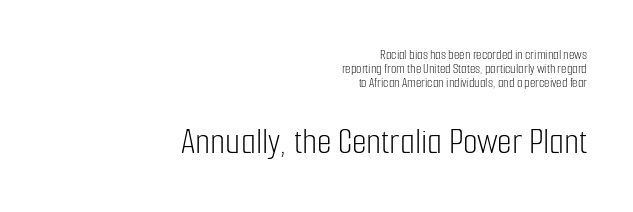
The image shows 38 px light, condensed sans-serif type, upright; set right-aligned, tight line spacing (1.0x), normal letter spacing, not underlined; the second (bottom) block is 2.71x larger; low stroke contrast and a medium x-height.
